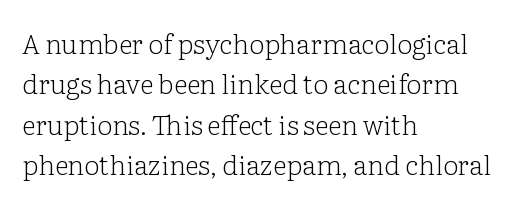
The image shows 27 px text type, upright; set left-aligned, normal line spacing (1.5x), normal letter spacing, not underlined.
